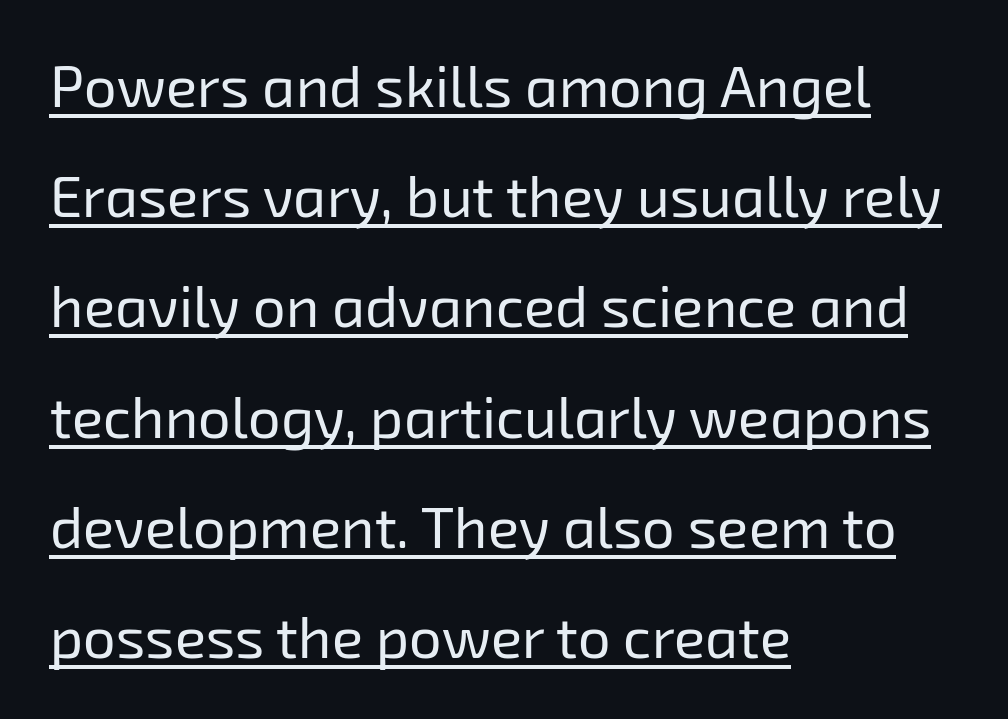
{"serif": "no", "bold": "no", "weight": "regular", "width": "normal", "stroke_contrast": "low", "x_height": "medium", "monospaced": "no", "underline": "yes", "align": "left", "line_spacing": "loose", "line_spacing_ratio": 1.9, "letter_spacing": "normal", "letter_spacing_em": 0.0, "glyph_px": 58}
